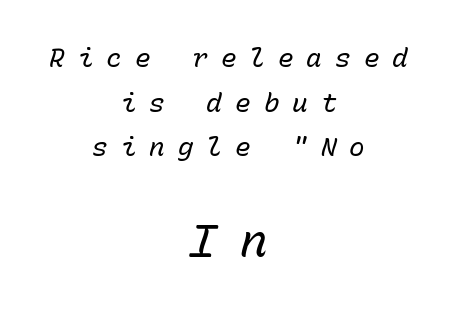
The image shows 46 px regular-weight type, italic (leaning right), monospaced; set centered, line spacing 1.72x, unusually wide letter spacing (+0.5 em), not underlined; the second (bottom) block is 1.77x larger; low stroke contrast and a medium x-height.
